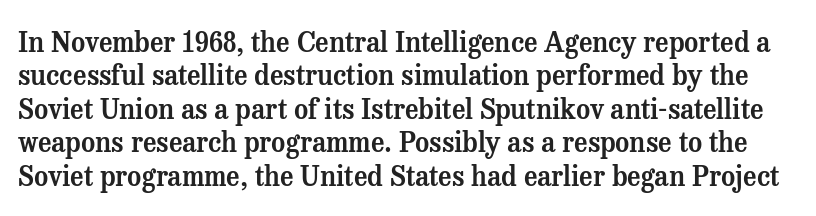
Q: Is the text italic (slanted)? A: No, it is upright.
Q: Is the text underlined? A: No.
Q: Is the spacing between letters normal or unusually wide? A: Normal.
